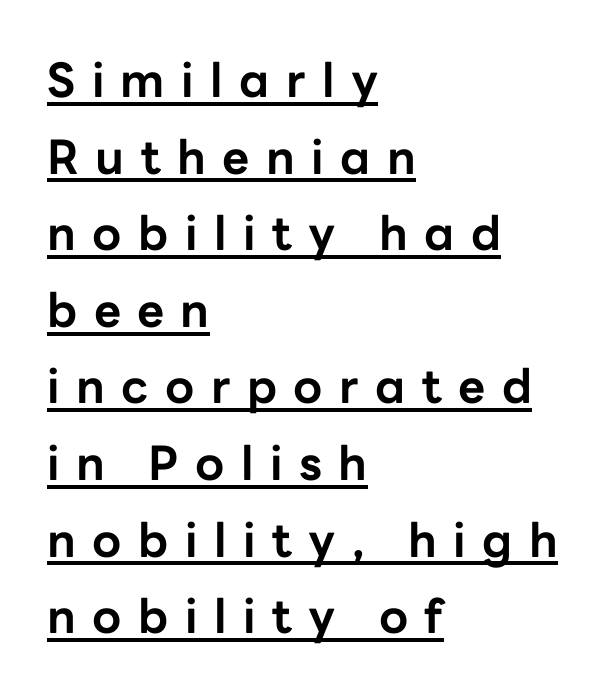
Q: Is the text bold? A: Yes.
Q: Is the text italic (slanted)? A: No, it is upright.
Q: Is the typeface a serif or a sans-serif typeface? A: Sans-serif.
Q: Is the text underlined? A: Yes.
Q: How is the paragraph aligned? A: Left-aligned.
Q: Is the spacing between letters normal or unusually wide? A: Unusually wide.
Q: Is the spacing between lines tight, normal or loose? A: Normal.
Q: Width (condensed, normal, or wide)? A: Normal.
Q: Stroke contrast? A: Low.
Q: x-height? A: Medium.
Q: Monospaced? A: No.
